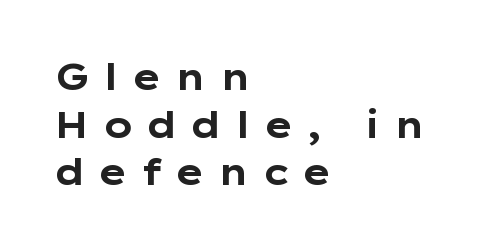
These lines sit exactly where default settings would place them. The font family rendered here belongs to the sans-serif group. The foot of each line stays bare and open. These lines stack with their left ends in a neat column. The strokes are fattened all the way to bold. Here the designer chose a conventional face with non-uniform glyph widths.
